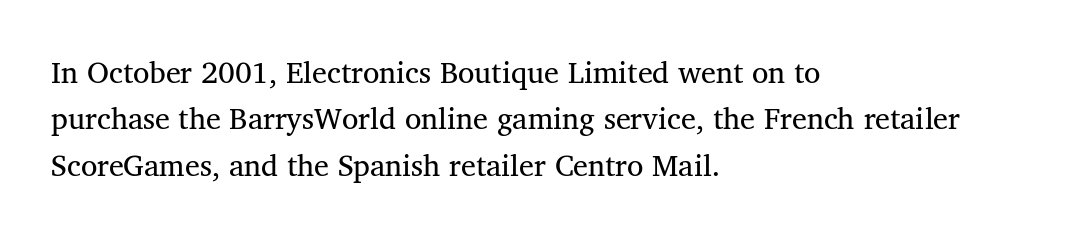
The image shows 30 px regular-weight serif type, upright; set left-aligned, normal line spacing (1.55x), normal letter spacing, not underlined; medium stroke contrast and a medium x-height.
